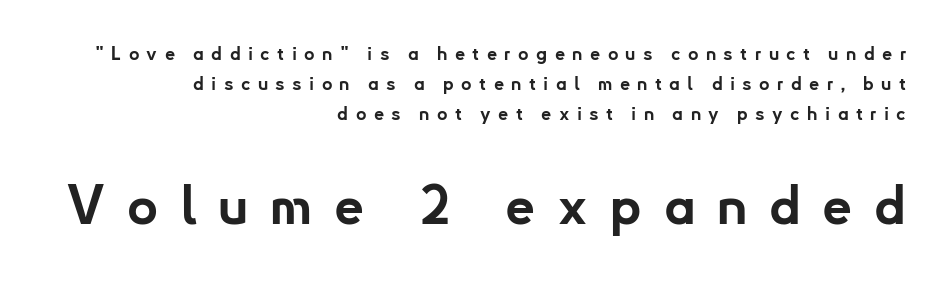
Q: Is the text bold? A: Yes.
Q: Is the text italic (slanted)? A: No, it is upright.
Q: Is the typeface a serif or a sans-serif typeface? A: Sans-serif.
Q: Is the text underlined? A: No.
Q: How is the paragraph aligned? A: Right-aligned.
Q: Is the spacing between letters normal or unusually wide? A: Unusually wide.
Q: Is the spacing between lines tight, normal or loose? A: Normal.
Q: Which block of text is set in a larger size, the first (top) or the second (bottom)? A: The second (bottom) one.
Q: Width (condensed, normal, or wide)? A: Normal.
Q: Stroke contrast? A: Low.
Q: x-height? A: Small.
Q: Monospaced? A: No.
